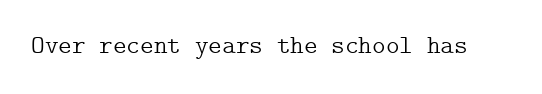
The image shows 26 px text type, upright; set normal letter spacing, not underlined.
